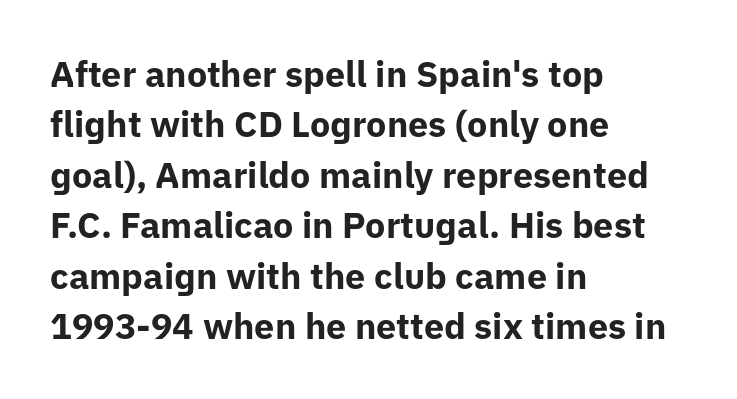
{"serif": "no", "italic": "no", "bold": "yes", "weight": "bold", "width": "normal", "stroke_contrast": "low", "x_height": "medium", "monospaced": "no", "underline": "no", "align": "left", "line_spacing": "normal", "line_spacing_ratio": 1.4, "letter_spacing": "normal", "letter_spacing_em": 0.0, "glyph_px": 36}
